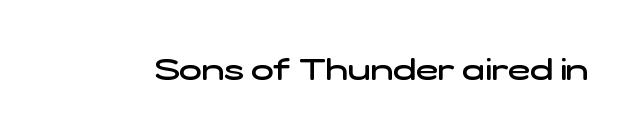
Q: Is the text bold? A: Semi-bold.
Q: Is the typeface a serif or a sans-serif typeface? A: Sans-serif.
Q: Is the text underlined? A: No.
Q: Is the spacing between letters normal or unusually wide? A: Normal.
Q: Width (condensed, normal, or wide)? A: Wide.
Q: Stroke contrast? A: Low.
Q: x-height? A: Medium.
Q: Monospaced? A: No.
